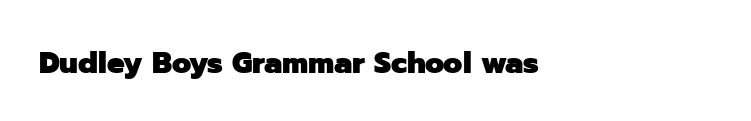
The image shows 31 px heavy sans-serif type, upright; set left-aligned, normal letter spacing, not underlined; low stroke contrast and a medium x-height.
